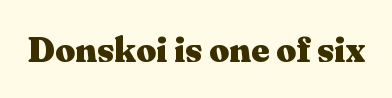
The image shows 35 px heavy, wide serif type, upright; set normal letter spacing, not underlined; medium stroke contrast and a medium x-height.
